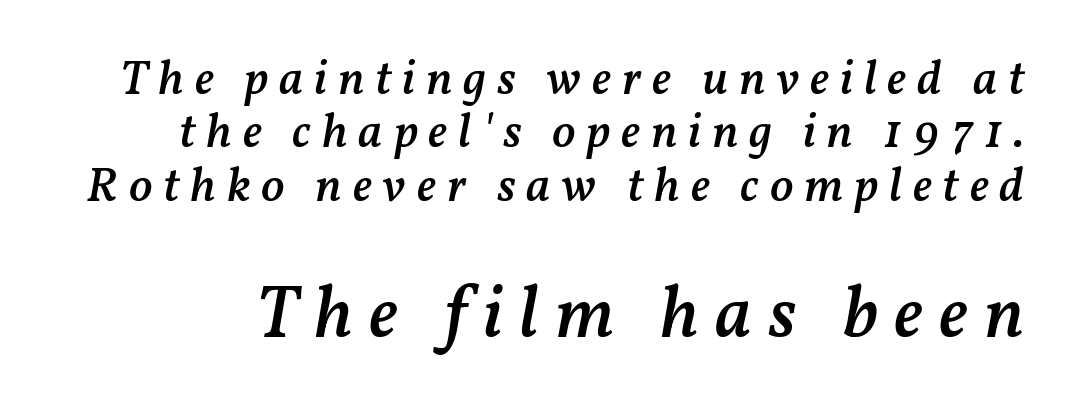
{"italic": "yes", "lean": "right", "slant_degrees": 11, "bold": "semi", "weight": "semibold", "width": "normal", "stroke_contrast": "medium", "x_height": "medium", "monospaced": "no", "underline": "no", "line_spacing": "tight", "line_spacing_ratio": 1.09, "letter_spacing": "wide", "letter_spacing_em": 0.22, "larger_block": "second", "size_ratio": 1.51, "glyph_px": 74}
